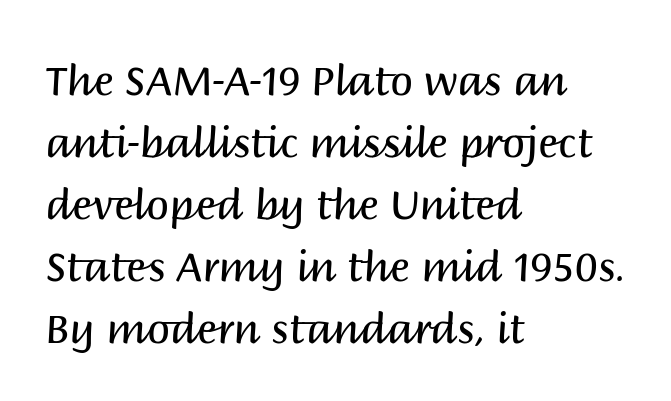
Q: Is the text bold? A: No.
Q: Is the text italic (slanted)? A: Yes.
Q: Is the typeface a serif or a sans-serif typeface? A: Sans-serif.
Q: Is the text underlined? A: No.
Q: How is the paragraph aligned? A: Left-aligned.
Q: Is the spacing between letters normal or unusually wide? A: Normal.
Q: Is the spacing between lines tight, normal or loose? A: Normal.
Q: Width (condensed, normal, or wide)? A: Normal.
Q: Stroke contrast? A: Medium.
Q: x-height? A: Large.
Q: Monospaced? A: No.
